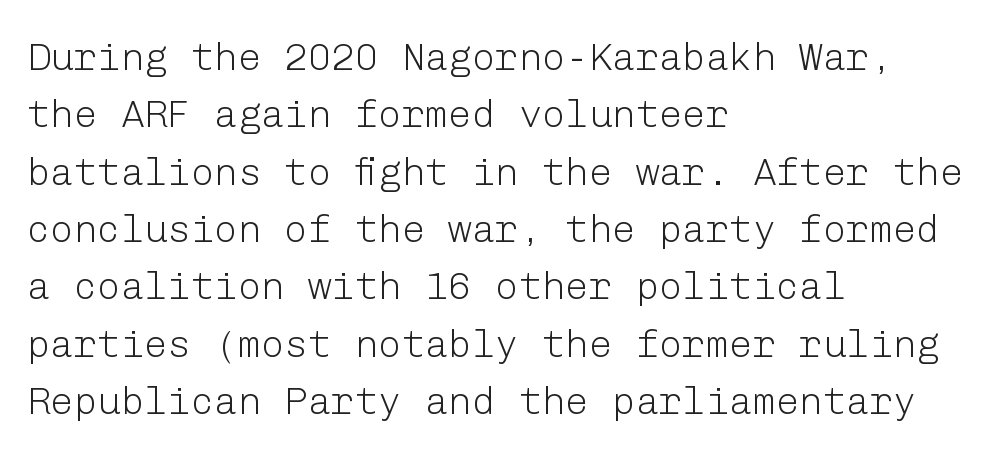
{"serif": "no", "italic": "no", "bold": "no", "weight": "light", "width": "normal", "stroke_contrast": "low", "x_height": "medium", "underline": "no", "align": "left", "line_spacing": "normal", "line_spacing_ratio": 1.47, "letter_spacing": "normal", "letter_spacing_em": 0.0, "glyph_px": 39}
